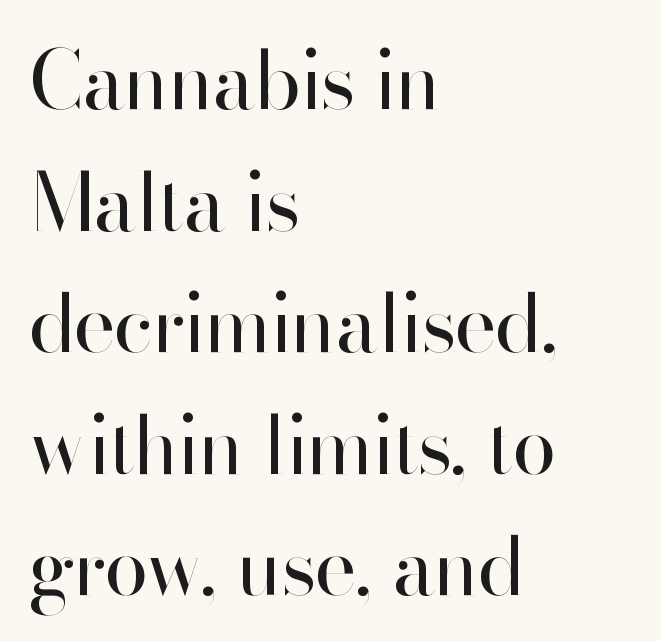
Summary of vertical rhythm: regular, with standard interline spacing. The lettering holds an erect, upright posture throughout. Here the glyphs are tracked normally, forming tight word shapes. Type style note: lacks serifs. The compositor pushed each line to the left boundary. A light-to-regular cut is what we see here.
